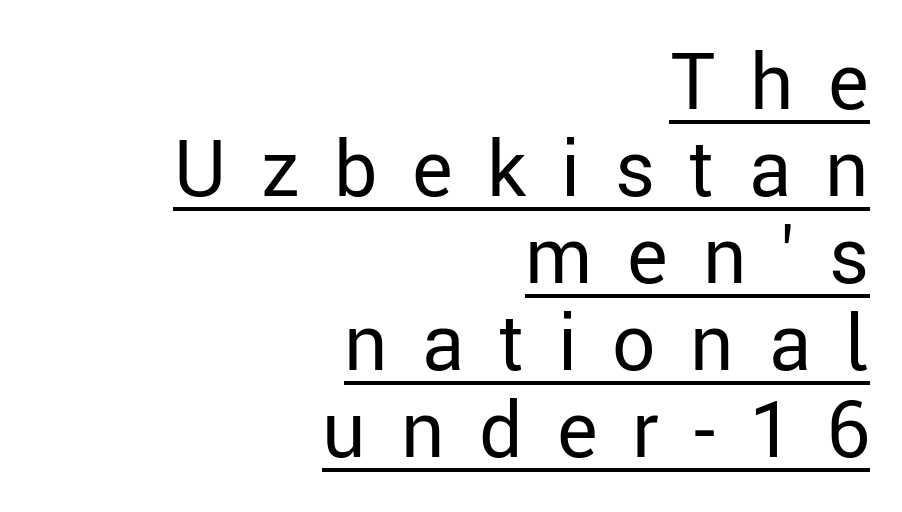
The image shows 77 px regular-weight sans-serif type, upright; set right-aligned, tight line spacing (1.13x), unusually wide letter spacing (+0.45 em), underlined; low stroke contrast and a medium x-height.
